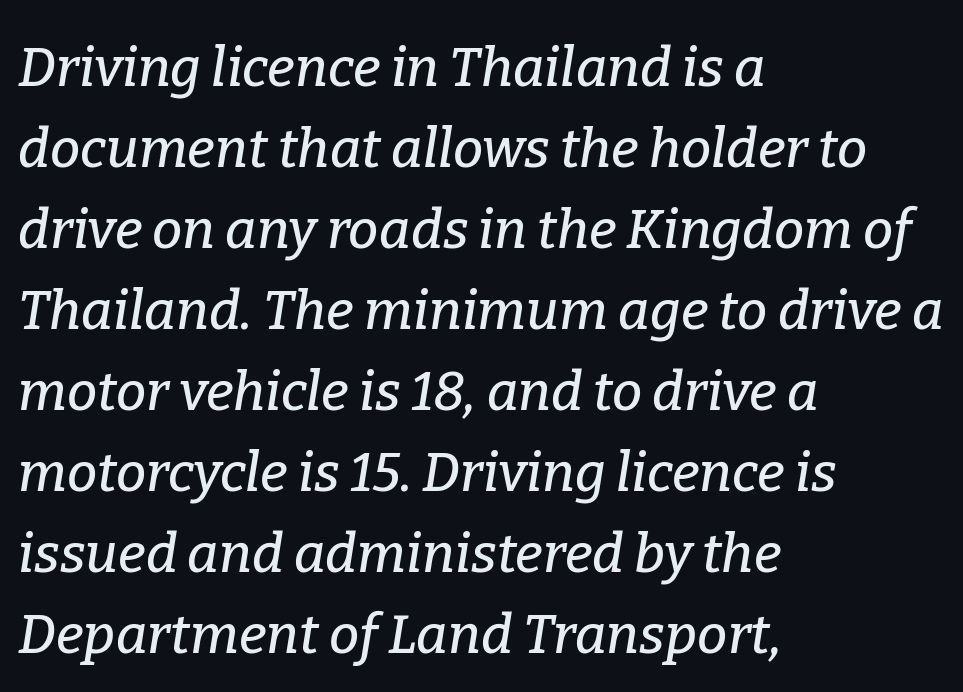
The image shows 54 px serif type, italic (leaning right); set left-aligned, normal line spacing (1.5x), normal letter spacing, not underlined; low stroke contrast and a medium x-height.
